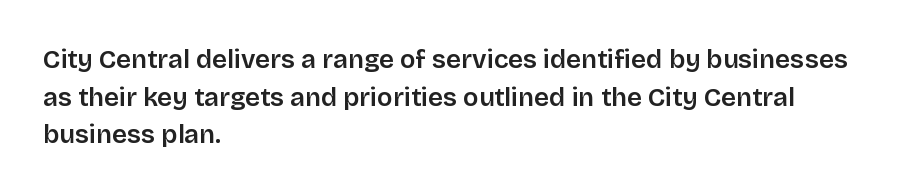
Q: Is the text italic (slanted)? A: No, it is upright.
Q: Is the text underlined? A: No.
Q: How is the paragraph aligned? A: Left-aligned.
Q: Is the spacing between letters normal or unusually wide? A: Normal.
Q: Is the spacing between lines tight, normal or loose? A: Normal.
